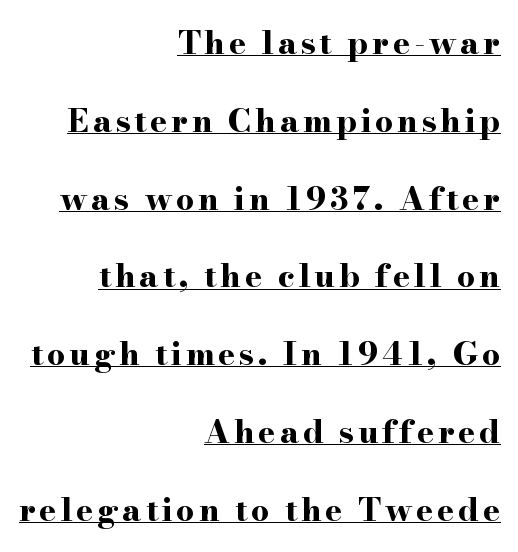
The image shows 32 px bold, wide serif type, upright; set right-aligned, loose line spacing (2.43x), underlined; high stroke contrast and a small x-height.
